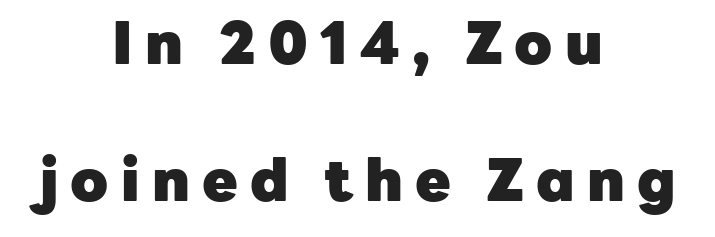
{"serif": "no", "italic": "no", "bold": "yes", "weight": "heavy", "width": "normal", "stroke_contrast": "low", "x_height": "medium", "monospaced": "no", "underline": "no", "align": "center", "line_spacing": "loose", "line_spacing_ratio": 2.37, "letter_spacing": "wide", "letter_spacing_em": 0.21, "glyph_px": 58}
